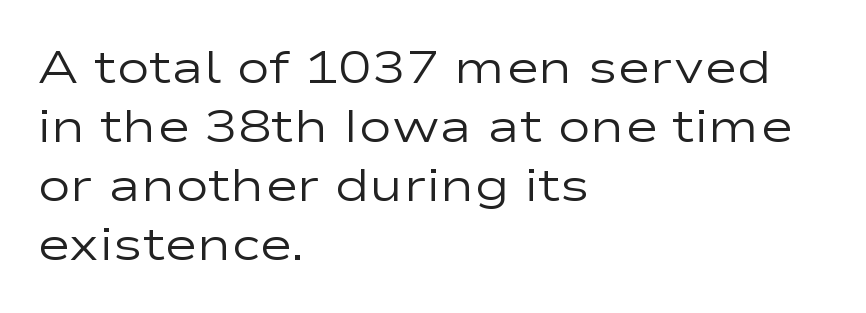
Is this a heavy cut? Hardly; it is regular or lighter. Each letter keeps its own natural width here, so spacing adapts to shape. This rendering uses left alignment, leaving the right contour irregular. Classification — sans serif. Posture: upright roman. A typesetter would call this zero additional tracking.
